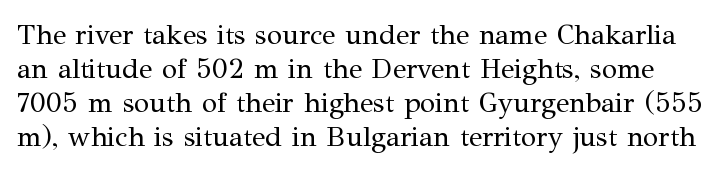
Q: Is the text bold? A: No.
Q: Is the text italic (slanted)? A: No, it is upright.
Q: Is the typeface a serif or a sans-serif typeface? A: Serif.
Q: Is the text underlined? A: No.
Q: Is the spacing between letters normal or unusually wide? A: Normal.
Q: Width (condensed, normal, or wide)? A: Normal.
Q: Stroke contrast? A: Medium.
Q: x-height? A: Medium.
Q: Monospaced? A: No.
